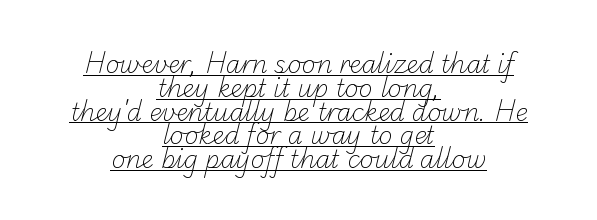
These characters rest on top of a visible drawn line. The paragraph has two soft edges and a firm central axis. Very little white space separates one row of letters from the next. The characters are drawn with everyday or finer stroke widths. Observe the ordinary spacing: letters are neighbours, not strangers.
